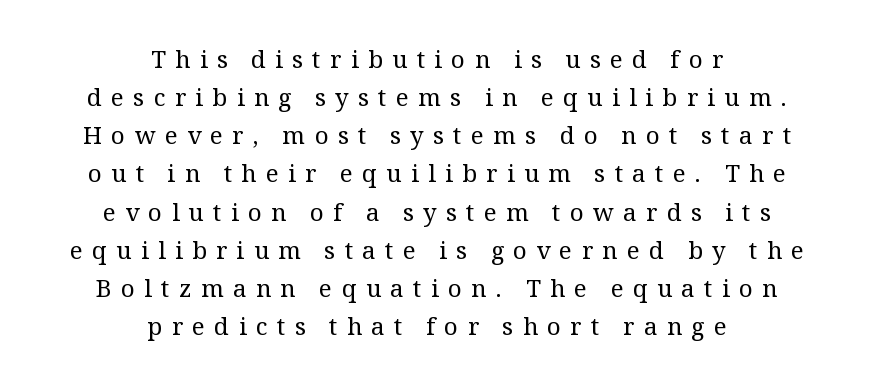
Q: Is the text bold? A: No.
Q: Is the text italic (slanted)? A: No, it is upright.
Q: Is the text underlined? A: No.
Q: How is the paragraph aligned? A: Centered.
Q: Is the spacing between letters normal or unusually wide? A: Unusually wide.
Q: Is the spacing between lines tight, normal or loose? A: Normal.
